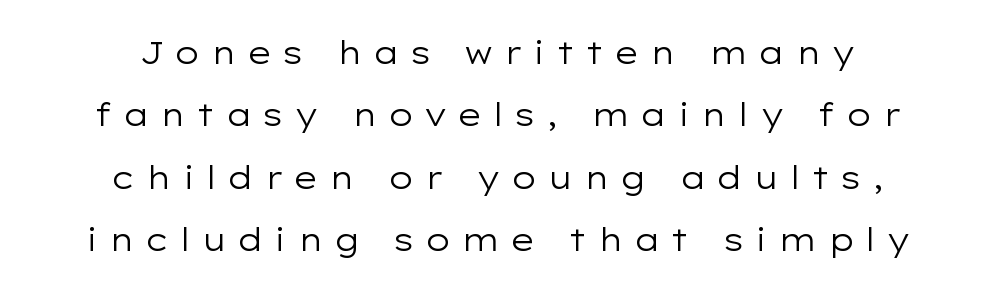
Q: Is the text bold? A: No.
Q: Is the text italic (slanted)? A: No, it is upright.
Q: Is the typeface a serif or a sans-serif typeface? A: Sans-serif.
Q: Is the text underlined? A: No.
Q: How is the paragraph aligned? A: Centered.
Q: Is the spacing between letters normal or unusually wide? A: Unusually wide.
Q: Is the spacing between lines tight, normal or loose? A: Loose.
Q: Width (condensed, normal, or wide)? A: Wide.
Q: Stroke contrast? A: Low.
Q: x-height? A: Medium.
Q: Monospaced? A: No.
